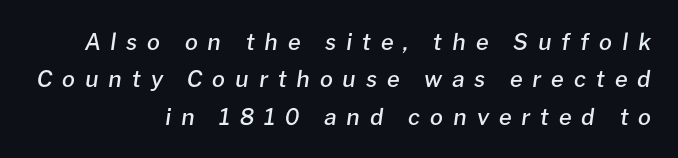
The rendering applies a slant to the glyphs. The setting favours the right margin, as signatures and pull-quotes sometimes do. Students, observe: this is what conventionally led text looks like. A bit beefed up — I'd call it semibold rather than bold. Observe the wide spacing: letters keep a clear distance from each other.
